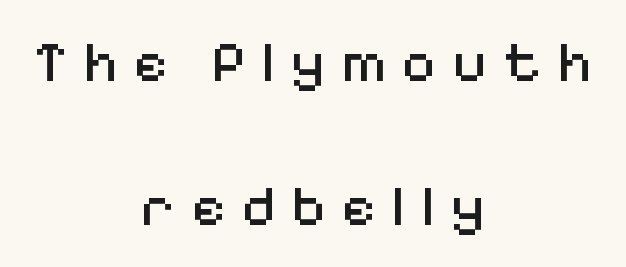
{"serif": "no", "italic": "no", "bold": "no", "weight": "regular", "width": "normal", "stroke_contrast": "medium", "x_height": "medium", "monospaced": "no", "underline": "no", "align": "center", "line_spacing": "loose", "line_spacing_ratio": 2.48, "letter_spacing": "wide", "letter_spacing_em": 0.28, "glyph_px": 58}
